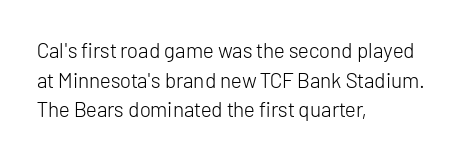
Quick note: underline off. Do the letters lean? They stand straight. The text block is weighted toward the left margin, trailing off unevenly rightward. This rendering leaves character spacing at its baseline value. Vertical spacing — default.
